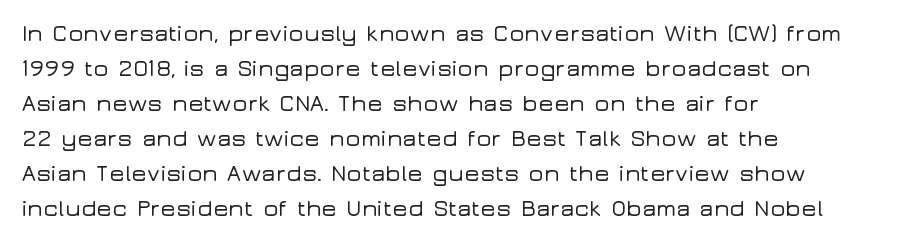
Left-aligned paragraph, ragged on the right. This sample uses an upright cut, with every glyph sitting square on the baseline. Only glyphs here, with clear space below each row. In terms of letterspacing, this is plain default setting. The line-height multiplier appears to be the usual default.
